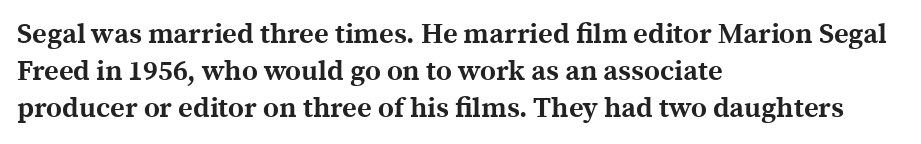
The image shows 28 px bold serif type, upright; set left-aligned, normal line spacing (1.32x), normal letter spacing, not underlined; a medium x-height.
